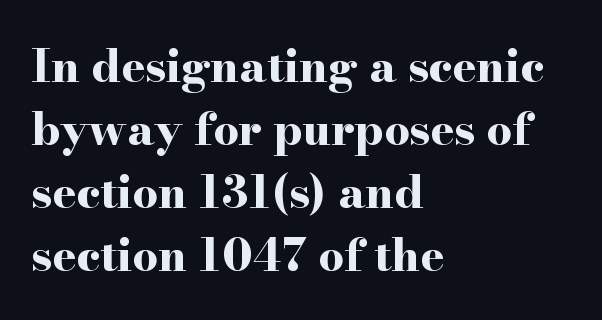
Q: Is the text bold? A: Yes.
Q: Is the text italic (slanted)? A: No, it is upright.
Q: Is the typeface a serif or a sans-serif typeface? A: Serif.
Q: Is the text underlined? A: No.
Q: How is the paragraph aligned? A: Left-aligned.
Q: Is the spacing between letters normal or unusually wide? A: Normal.
Q: Is the spacing between lines tight, normal or loose? A: Normal.
Q: Width (condensed, normal, or wide)? A: Wide.
Q: Stroke contrast? A: High.
Q: x-height? A: Small.
Q: Monospaced? A: No.
